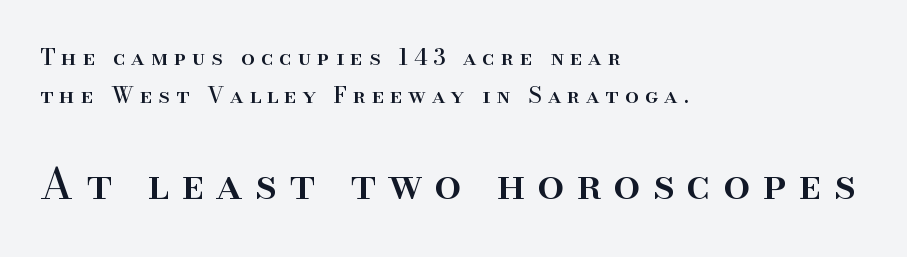
Q: Is the text italic (slanted)? A: No, it is upright.
Q: Is the typeface a serif or a sans-serif typeface? A: Serif.
Q: Is the text underlined? A: No.
Q: How is the paragraph aligned? A: Left-aligned.
Q: Is the spacing between letters normal or unusually wide? A: Unusually wide.
Q: Which block of text is set in a larger size, the first (top) or the second (bottom)? A: The second (bottom) one.
Q: Width (condensed, normal, or wide)? A: Normal.
Q: Stroke contrast? A: High.
Q: x-height? A: Small.
Q: Monospaced? A: No.
